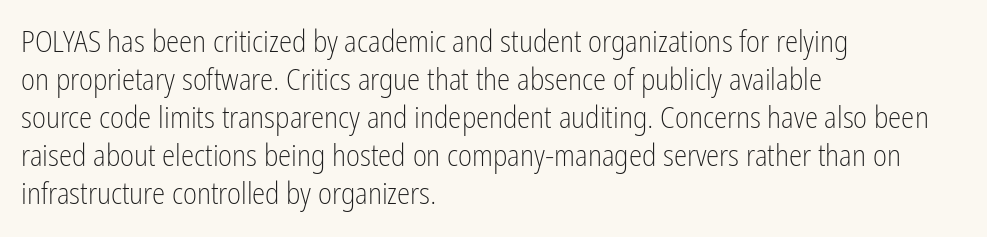
{"serif": "no", "italic": "no", "bold": "no", "weight": "light", "width": "condensed", "stroke_contrast": "low", "x_height": "medium", "monospaced": "no", "underline": "no", "align": "left", "line_spacing": "normal", "line_spacing_ratio": 1.27, "letter_spacing": "normal", "letter_spacing_em": 0.0, "glyph_px": 30}
